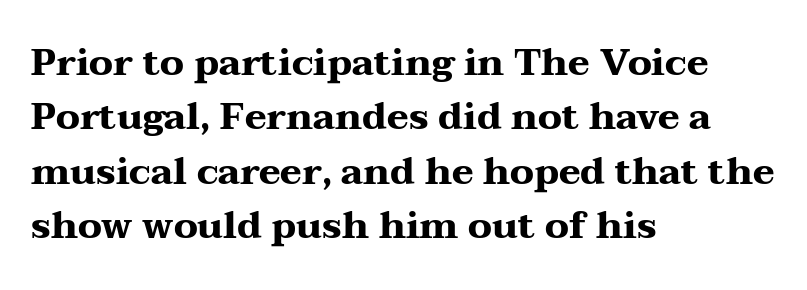
The image shows 37 px heavy, wide serif type, upright; set left-aligned, normal line spacing (1.47x), normal letter spacing, not underlined; medium stroke contrast and a medium x-height.
